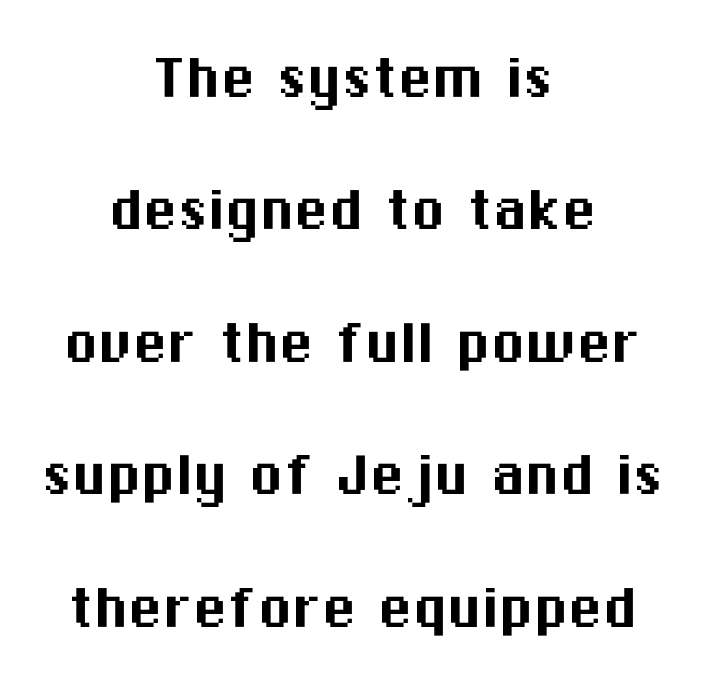
The image shows 69 px sans-serif type, upright; set centered, loose line spacing (1.92x), normal letter spacing, not underlined; medium stroke contrast and a medium x-height.
